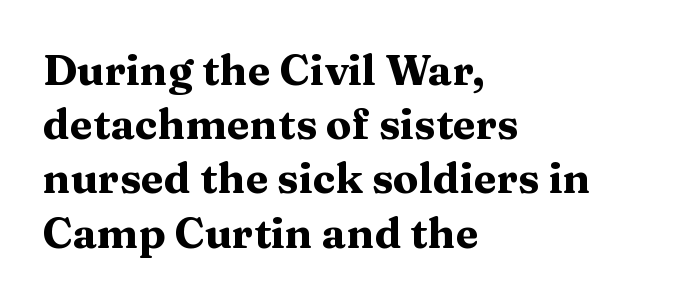
The image shows 42 px heavy, wide serif type, upright; set left-aligned, normal line spacing (1.29x), normal letter spacing, not underlined; medium stroke contrast and a medium x-height.
